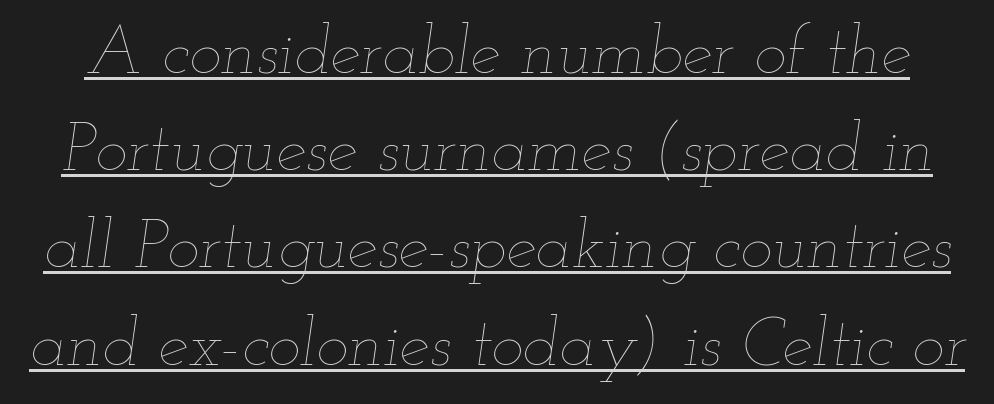
The image shows 68 px thin, wide type, italic (leaning right); set normal line spacing (1.43x), normal letter spacing, underlined; low stroke contrast and a small x-height.
